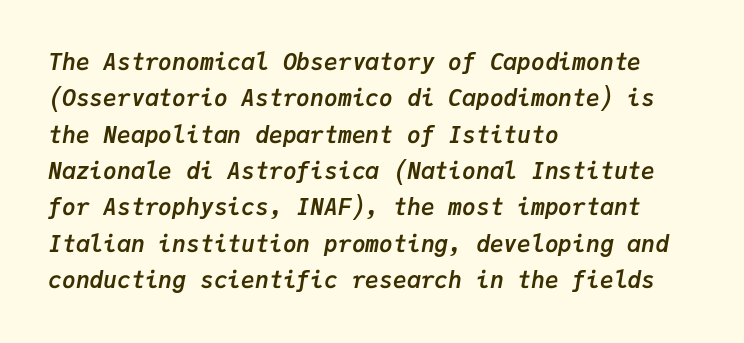
Descenders hang freely into open space. Compared with a centered layout, this one pins lines to the left instead. What stands out about the letter spacing? Nothing — it is the standard amount. Yep, that's italic — everything's leaning.
